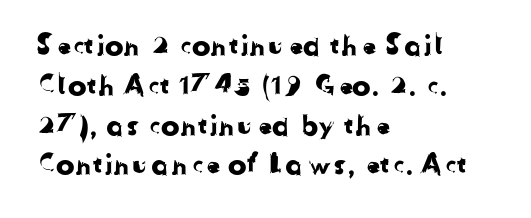
{"serif": "no", "width": "normal", "stroke_contrast": "low", "x_height": "medium", "monospaced": "no", "underline": "no", "align": "left", "line_spacing": "normal", "line_spacing_ratio": 1.42, "letter_spacing": "normal", "letter_spacing_em": 0.0, "glyph_px": 28}
